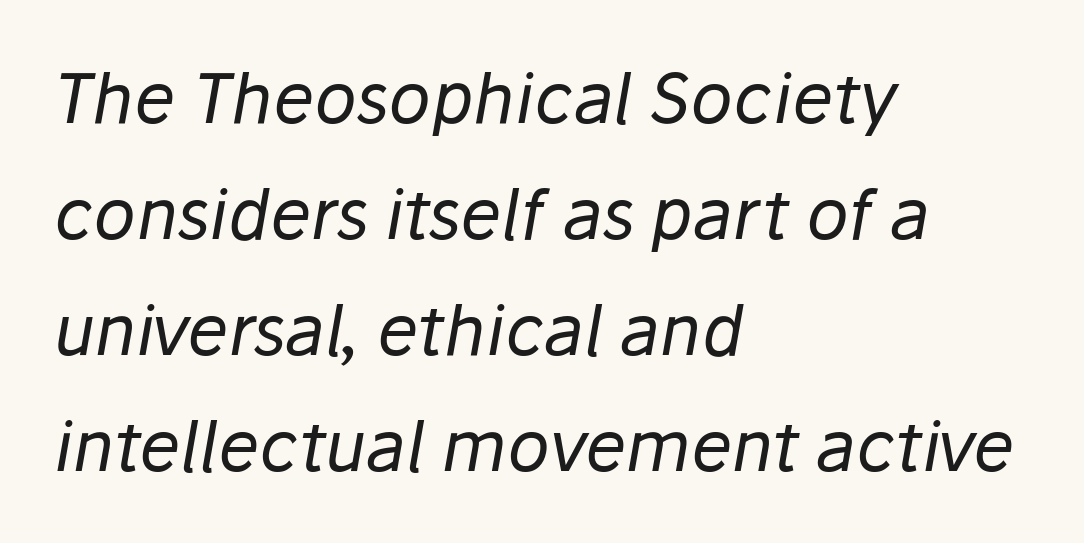
The face used here has a pronounced slope to its letters. The letters look calm and open, with moderate or lighter stems. Letter spacing: default. Plain, unruled lines of type. This sample is left-justified, so line endings fall wherever the words run out.
